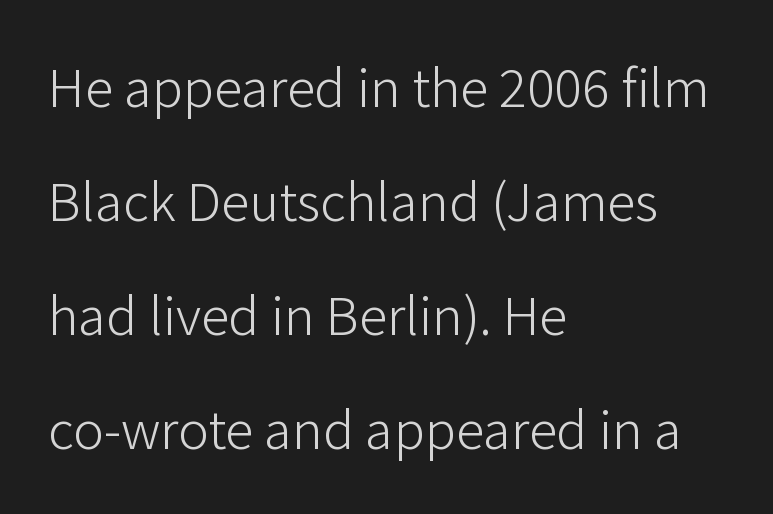
{"serif": "no", "italic": "no", "bold": "no", "weight": "light", "width": "normal", "stroke_contrast": "low", "x_height": "medium", "monospaced": "no", "underline": "no", "align": "left", "line_spacing": "loose", "line_spacing_ratio": 2.0, "letter_spacing": "normal", "letter_spacing_em": 0.0, "glyph_px": 57}
